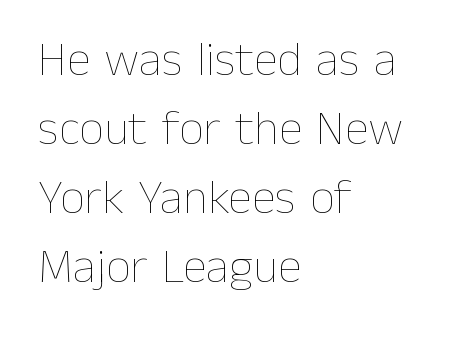
{"italic": "no", "bold": "no", "weight": "thin", "width": "normal", "stroke_contrast": "low", "x_height": "medium", "monospaced": "no", "underline": "no", "align": "left", "line_spacing": "normal", "line_spacing_ratio": 1.41, "letter_spacing": "normal", "letter_spacing_em": 0.0, "glyph_px": 49}
